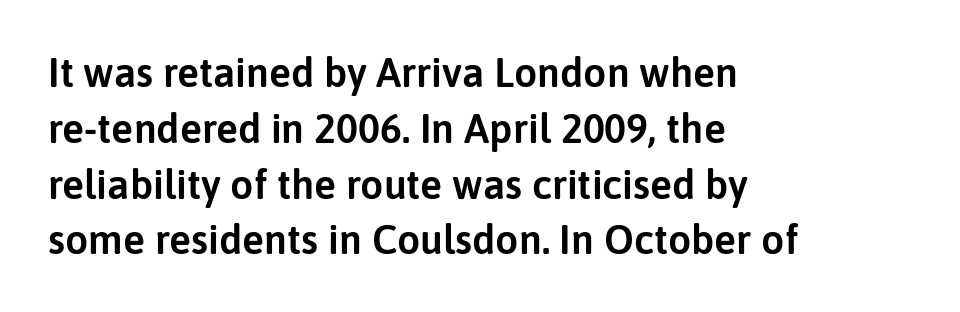
Q: Is the text italic (slanted)? A: No, it is upright.
Q: Is the typeface a serif or a sans-serif typeface? A: Sans-serif.
Q: Is the text underlined? A: No.
Q: How is the paragraph aligned? A: Left-aligned.
Q: Is the spacing between letters normal or unusually wide? A: Normal.
Q: Is the spacing between lines tight, normal or loose? A: Normal.
Q: Width (condensed, normal, or wide)? A: Normal.
Q: Stroke contrast? A: Low.
Q: x-height? A: Medium.
Q: Monospaced? A: No.
